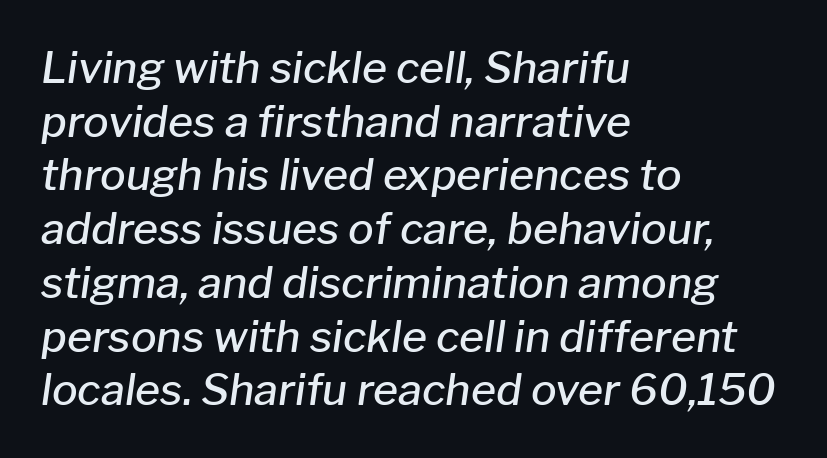
The face used here is proportionally spaced, like ordinary book or web type. The strip under each line holds only bare page. Every character sits at an angle, as italics do. Firm but not heavy-handed strokes: this text is semibold. The ragged edge is on the right, which tells us the setting is flush left.
